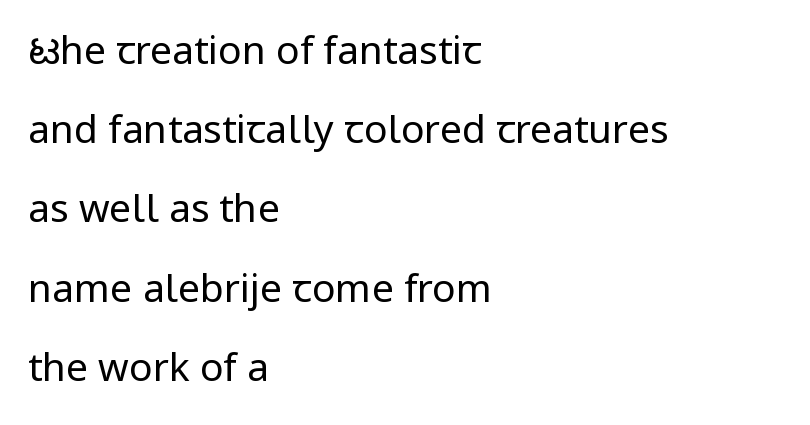
{"serif": "no", "italic": "no", "bold": "no", "weight": "regular", "width": "normal", "stroke_contrast": "low", "x_height": "medium", "monospaced": "no", "underline": "no", "align": "left", "line_spacing": "loose", "line_spacing_ratio": 2.03, "letter_spacing": "normal", "letter_spacing_em": 0.0, "glyph_px": 39}
